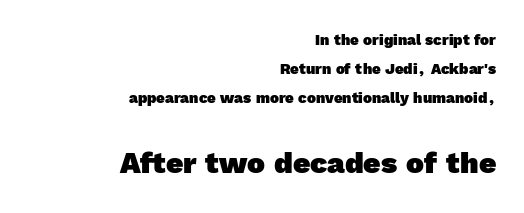
Q: Is the text bold? A: Yes.
Q: Is the typeface a serif or a sans-serif typeface? A: Sans-serif.
Q: Is the text underlined? A: No.
Q: How is the paragraph aligned? A: Right-aligned.
Q: Is the spacing between letters normal or unusually wide? A: Normal.
Q: Is the spacing between lines tight, normal or loose? A: Loose.
Q: Which block of text is set in a larger size, the first (top) or the second (bottom)? A: The second (bottom) one.
Q: Width (condensed, normal, or wide)? A: Normal.
Q: x-height? A: Medium.
Q: Monospaced? A: No.
